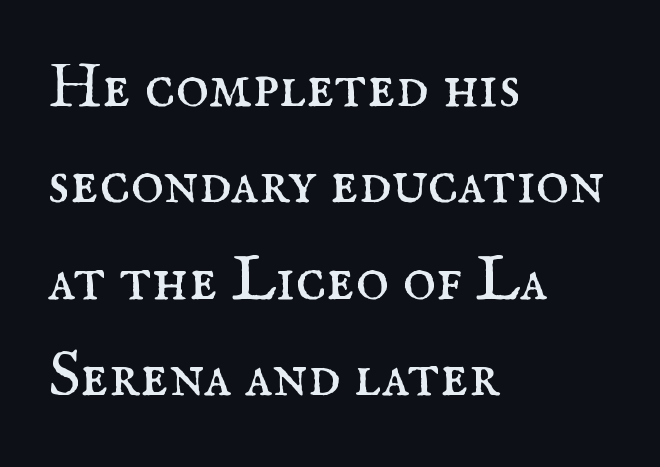
Baseline-to-baseline distance is the conventional proportion of letter height. Is this a fixed-width face? No — the glyphs have proportional, varying widths. Which margin do the lines hug? The left one — the right edge is uneven. The area under the type is left untouched. Glyph-to-glyph distance matches everyday printed text. Unlike italic type, these characters show no tilt at all.
